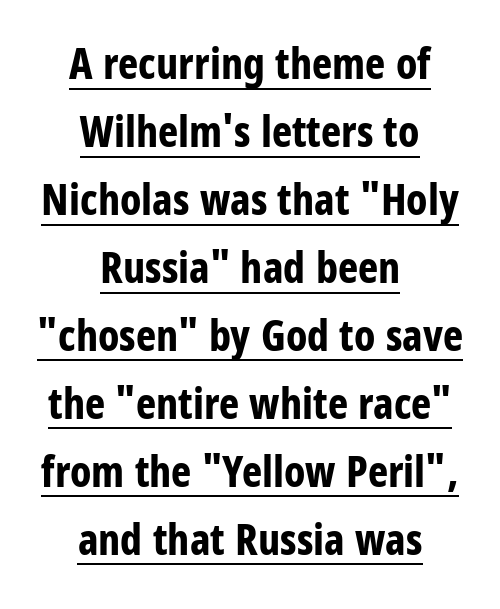
Heavy-handed strokes throughout: this text is bold. Neither beginnings nor endings align; midpoints do. This rendering employs a face without finishing strokes, i.e., a sans-serif. The lettering holds an erect, upright posture throughout. Tracking here is standard; glyphs follow each other at the usual distance.
